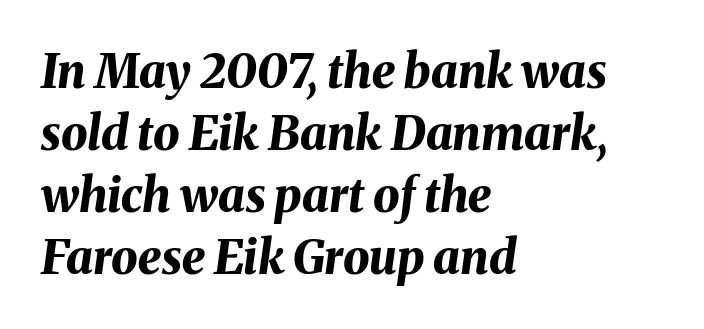
Reading down the block, your eye returns to a fixed left position each line. One glance says typical: line gaps are just what's usual. Note the varied advance widths — an 'i' is clearly narrower than an 'm'. The type is set solid horizontally, with unmodified tracking. Compared with an ordinary text face, these strokes are far heavier — a full bold. The space beneath each line is pristine and unruled.
